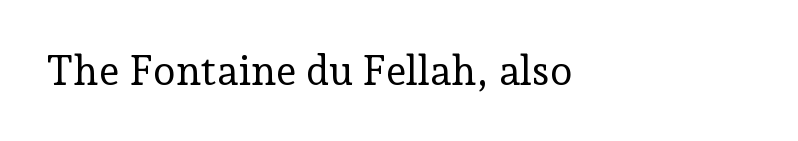
Q: Is the text bold? A: No.
Q: Is the text italic (slanted)? A: No, it is upright.
Q: Is the typeface a serif or a sans-serif typeface? A: Serif.
Q: Is the text underlined? A: No.
Q: How is the paragraph aligned? A: Left-aligned.
Q: Is the spacing between letters normal or unusually wide? A: Normal.
Q: Width (condensed, normal, or wide)? A: Normal.
Q: Stroke contrast? A: Low.
Q: x-height? A: Medium.
Q: Monospaced? A: No.
